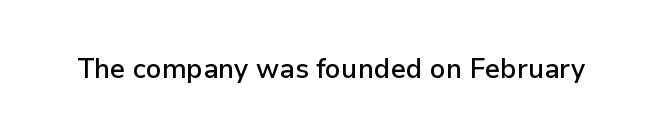
The image shows 27 px text type, upright; set normal letter spacing, not underlined.
